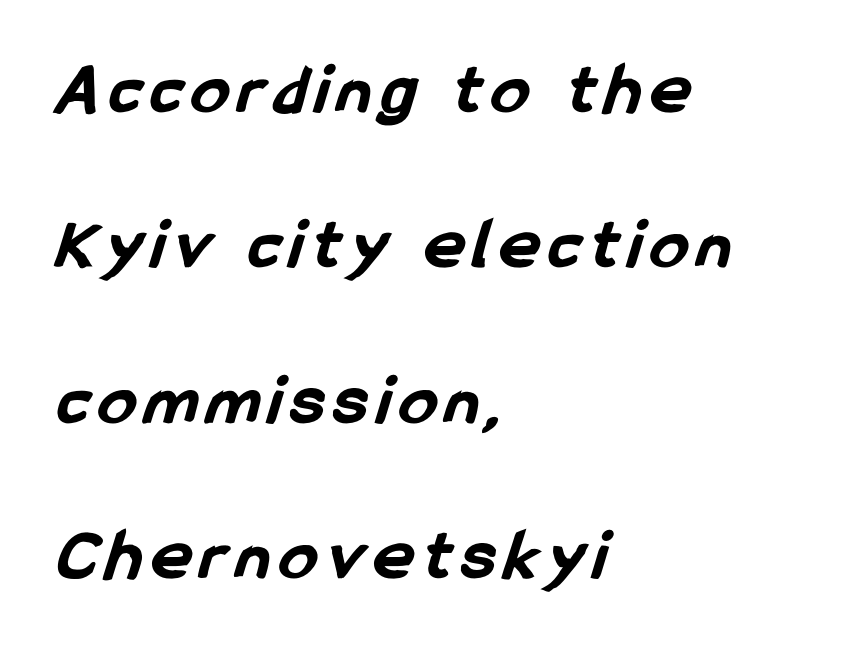
{"serif": "no", "bold": "yes", "weight": "bold", "width": "condensed", "stroke_contrast": "low", "x_height": "medium", "monospaced": "no", "underline": "no", "align": "left", "line_spacing": "loose", "line_spacing_ratio": 2.1, "glyph_px": 74}
